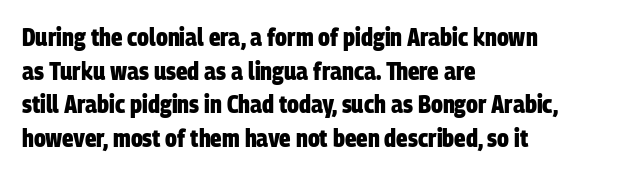
The image shows 24 px bold type; set left-aligned, normal line spacing (1.4x), normal letter spacing, not underlined.
